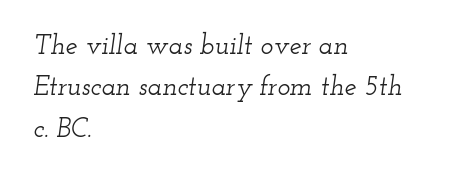
Q: Is the text italic (slanted)? A: Yes, it leans right by about 12 degrees.
Q: Is the text underlined? A: No.
Q: How is the paragraph aligned? A: Left-aligned.
Q: Is the spacing between letters normal or unusually wide? A: Normal.
Q: Is the spacing between lines tight, normal or loose? A: Normal.
